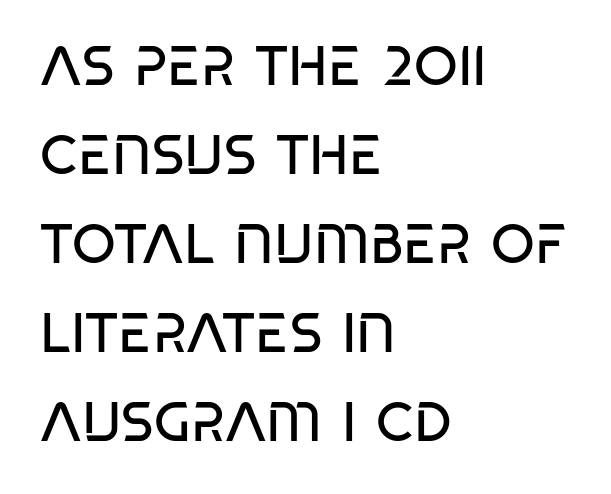
The text was rendered using a sans face with plain stroke endings. The baseline area is clear. The gaps between neighbouring characters are ordinary and unremarkable. A classic flush-left, rag-right setting is used for this passage.
